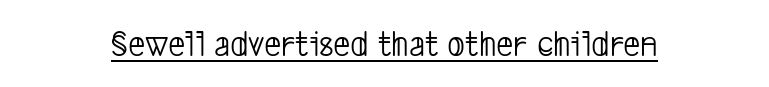
The image shows 38 px light, condensed sans-serif type; set centered, normal letter spacing, underlined; low stroke contrast and a medium x-height.
